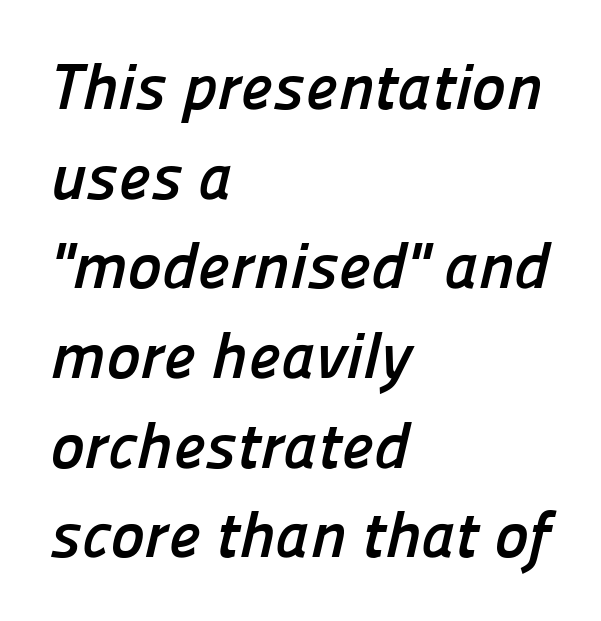
The rendering shows plain stroke endings on the letterforms — a sans-serif design. You could not count columns in this text — the font is proportionally spaced. Tracking value appears to be zero — textbook default spacing. Check under the words: just untouched page. Bold? Absolutely — the strokes are thick and heavy.
